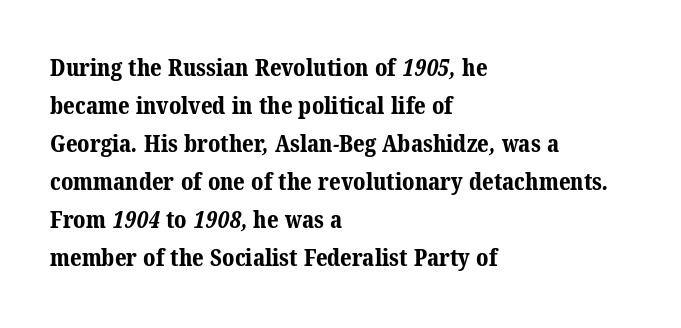
The image shows 24 px bold type; set left-aligned, normal line spacing (1.58x), normal letter spacing, not underlined.
